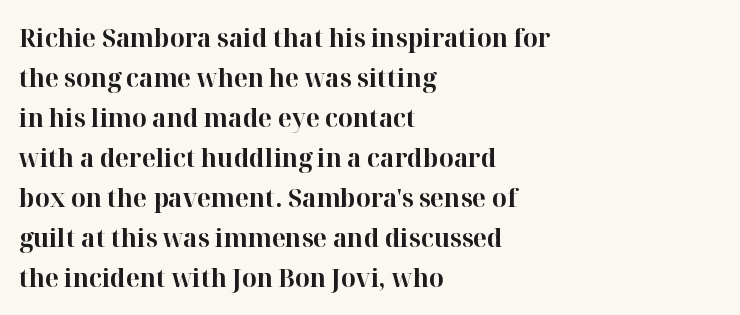
Q: Is the text bold? A: Yes.
Q: Is the text italic (slanted)? A: No, it is upright.
Q: Is the text underlined? A: No.
Q: How is the paragraph aligned? A: Left-aligned.
Q: Is the spacing between letters normal or unusually wide? A: Normal.
Q: Is the spacing between lines tight, normal or loose? A: Normal.
